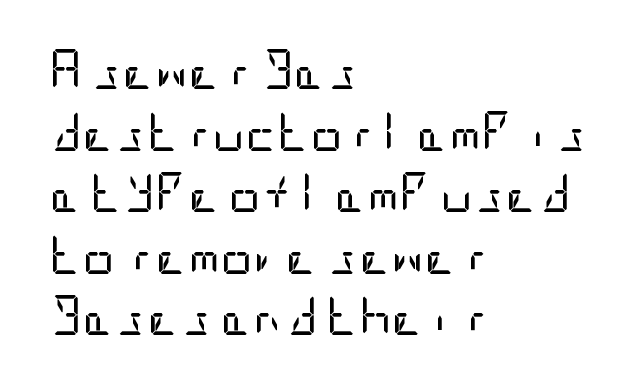
The image shows 40 px regular-weight, condensed sans-serif type, upright; set left-aligned, normal line spacing (1.54x), normal letter spacing, not underlined; low stroke contrast and a large x-height.
